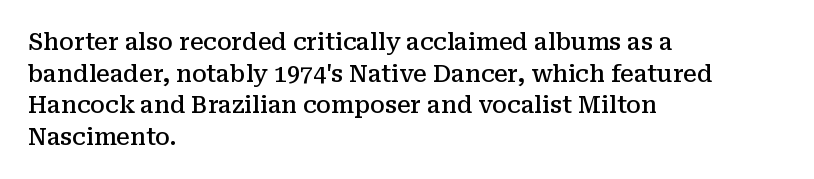
Ordinary non-slanted type is in use. This sample is left-justified, so line endings fall wherever the words run out. The letters sit at their default tracking, neither squeezed nor spread. Descenders are the only things crossing below the line.
